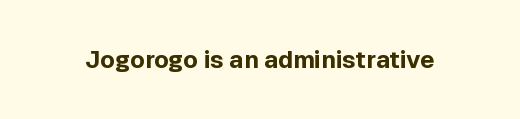
Q: Is the text bold? A: Yes.
Q: Is the text italic (slanted)? A: No, it is upright.
Q: Is the text underlined? A: No.
Q: Is the spacing between letters normal or unusually wide? A: Normal.
